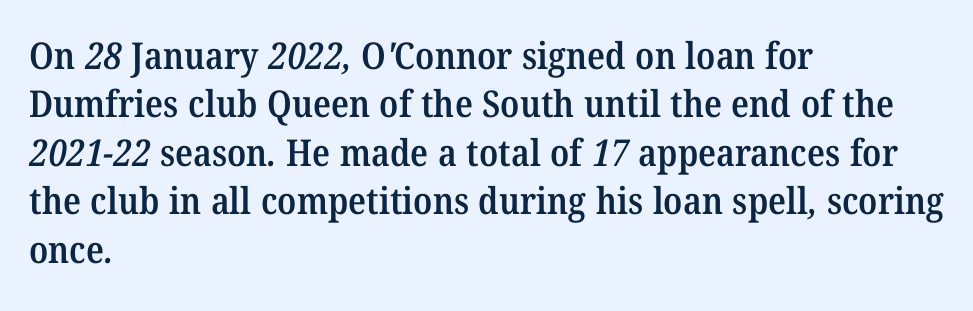
The image shows 37 px semibold serif type; set left-aligned, normal line spacing (1.31x), normal letter spacing, not underlined; medium stroke contrast and a medium x-height.
